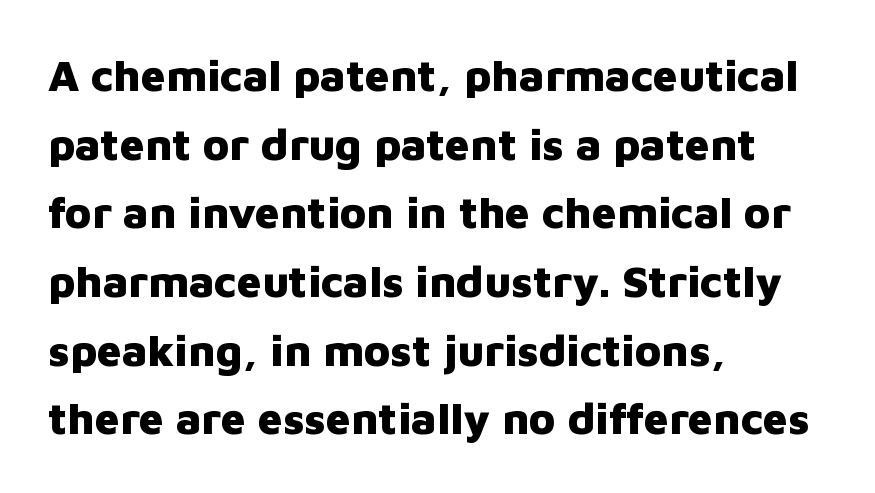
The image shows 44 px heavy sans-serif type, upright; set left-aligned, normal line spacing (1.56x), normal letter spacing, not underlined; low stroke contrast and a medium x-height.
